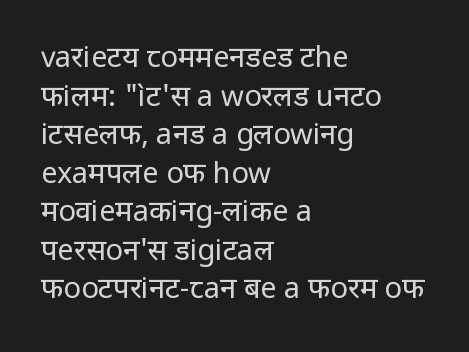
Q: Is the text bold? A: No.
Q: Is the text italic (slanted)? A: No, it is upright.
Q: Is the typeface a serif or a sans-serif typeface? A: Sans-serif.
Q: Is the text underlined? A: No.
Q: How is the paragraph aligned? A: Left-aligned.
Q: Is the spacing between letters normal or unusually wide? A: Normal.
Q: Is the spacing between lines tight, normal or loose? A: Normal.
Q: Width (condensed, normal, or wide)? A: Normal.
Q: Stroke contrast? A: Low.
Q: x-height? A: Medium.
Q: Monospaced? A: No.
